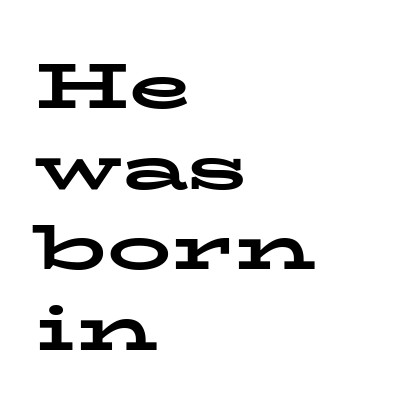
The image shows 64 px bold, wide serif type, upright; set left-aligned, normal line spacing (1.26x), normal letter spacing, not underlined; low stroke contrast and a medium x-height.
